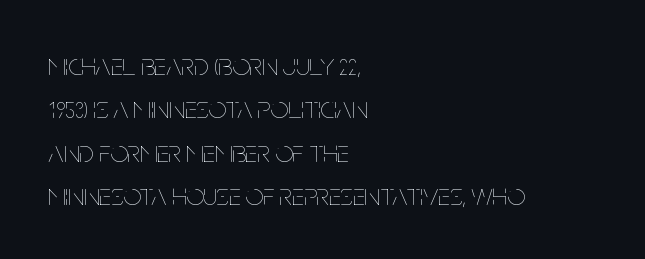
The image shows 31 px thin, condensed type, upright; set left-aligned, normal line spacing (1.4x), normal letter spacing, not underlined; low stroke contrast and a large x-height.
